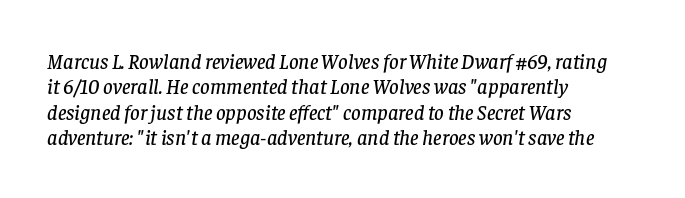
Teacher's note: observe the even left margin — that is flush-left alignment. Observe the lean: these are italic letterforms. The gaps between neighbouring characters are ordinary and unremarkable. Beneath every word, the page is bare.
